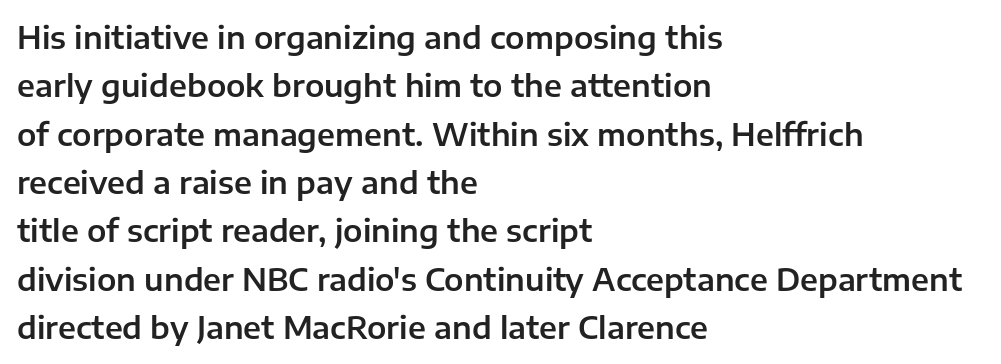
{"serif": "no", "italic": "no", "width": "normal", "stroke_contrast": "low", "x_height": "medium", "monospaced": "no", "underline": "no", "align": "left", "line_spacing": "normal", "line_spacing_ratio": 1.56, "letter_spacing": "normal", "letter_spacing_em": 0.0, "glyph_px": 31}
